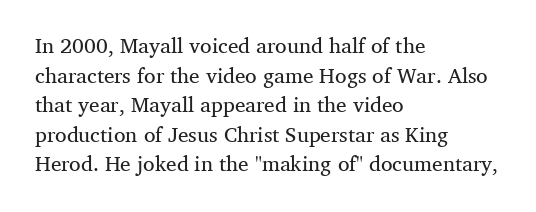
Quick note: underline off. Do the letters lean? They stand straight. The text block is weighted toward the left margin, trailing off unevenly rightward. This rendering leaves character spacing at its baseline value. Vertical spacing — default.
